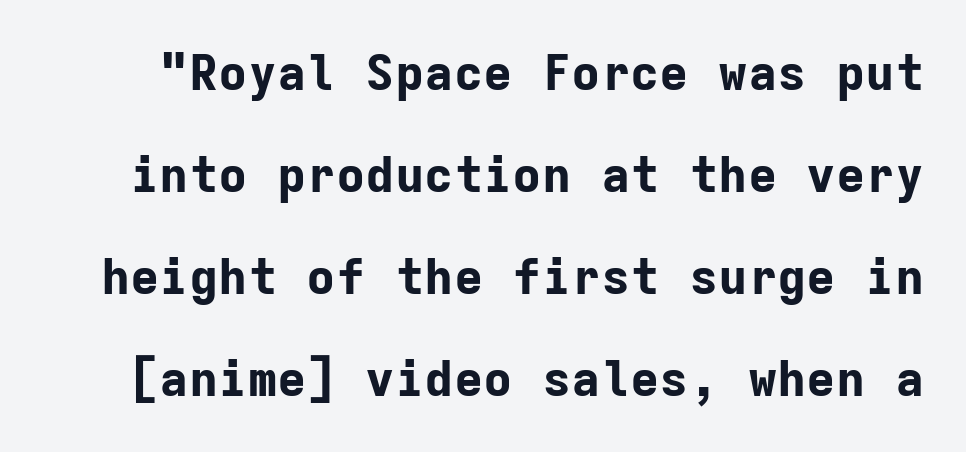
What weight is shown? A full bold with thick strokes. Inter-character spacing is left at the font's built-in metrics. Monospaced: the letters line up in strict vertical columns. This block would shrink considerably if given ordinary leading; it's expanded now. Tall strokes in this sample are plumb rather than angled. Honestly, there is no underline to notice here at all.
